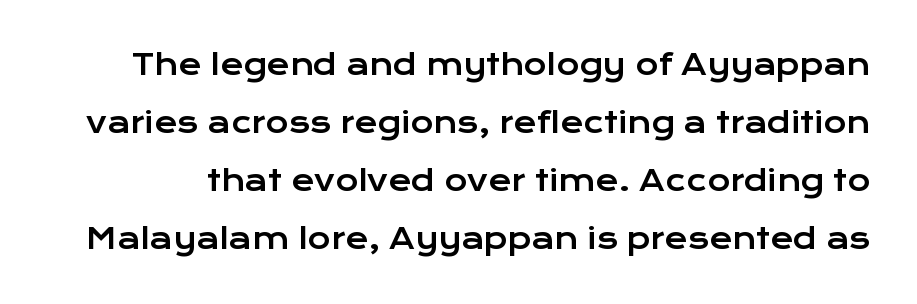
Q: Is the text italic (slanted)? A: No, it is upright.
Q: Is the typeface a serif or a sans-serif typeface? A: Sans-serif.
Q: Is the text underlined? A: No.
Q: Is the spacing between letters normal or unusually wide? A: Normal.
Q: Is the spacing between lines tight, normal or loose? A: Loose.
Q: Width (condensed, normal, or wide)? A: Wide.
Q: Stroke contrast? A: Low.
Q: x-height? A: Medium.
Q: Monospaced? A: No.
